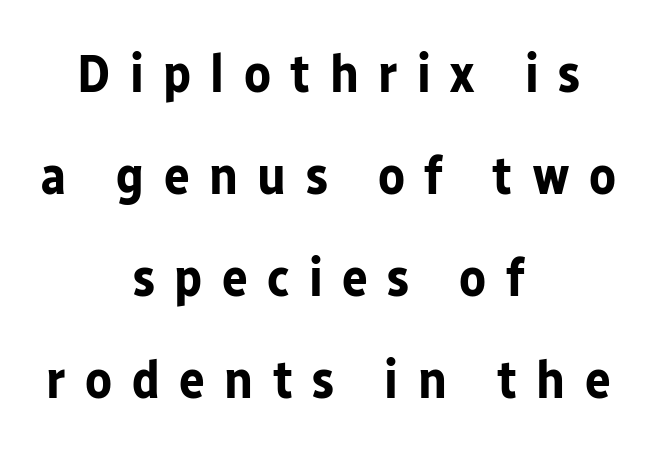
The gap between lines stays unmarked. You could not count columns in this text — the font is proportionally spaced. Where is the straight margin? There isn't one; the lines are centered. How heavy is the stroke? Heavy — this is a bold. The passage shown has open, widely tracked lettering throughout.
